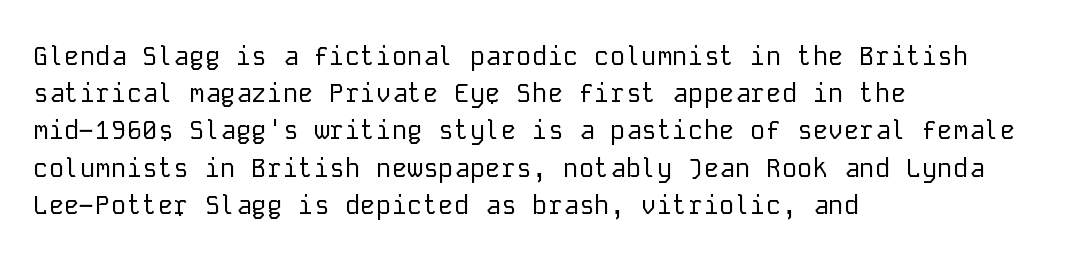
Q: Is the text bold? A: No.
Q: Is the text italic (slanted)? A: No, it is upright.
Q: Is the text underlined? A: No.
Q: How is the paragraph aligned? A: Left-aligned.
Q: Is the spacing between letters normal or unusually wide? A: Normal.
Q: Is the spacing between lines tight, normal or loose? A: Normal.
